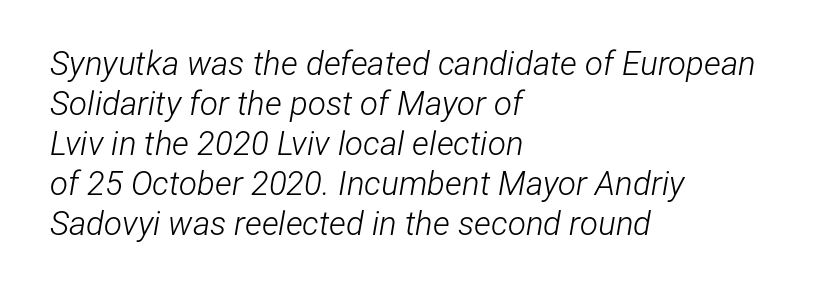
Q: Is the text bold? A: No.
Q: Is the text italic (slanted)? A: Yes, it leans right by about 12 degrees.
Q: Is the text underlined? A: No.
Q: How is the paragraph aligned? A: Left-aligned.
Q: Is the spacing between letters normal or unusually wide? A: Normal.
Q: Width (condensed, normal, or wide)? A: Condensed.
Q: Stroke contrast? A: Low.
Q: x-height? A: Medium.
Q: Monospaced? A: No.
